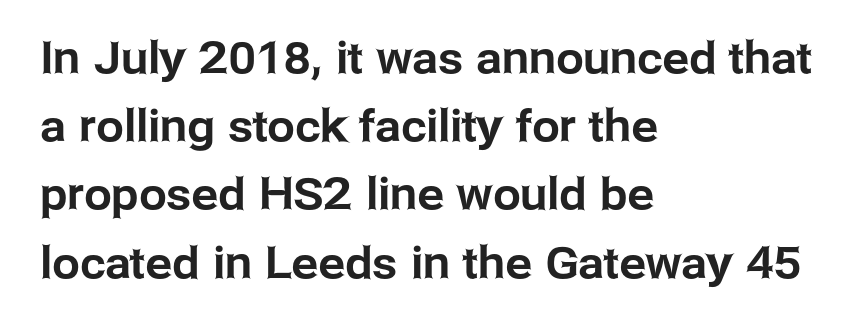
This rendering leaves character spacing at its baseline value. Is this a fixed-width face? No — the glyphs have proportional, varying widths. Designer's note — italics off, roman on. The setting favours the left margin, as ordinary paragraphs usually do. The rows are spaced the way most documents space them. The glyphs are unaccompanied by any horizontal stroke below them.
